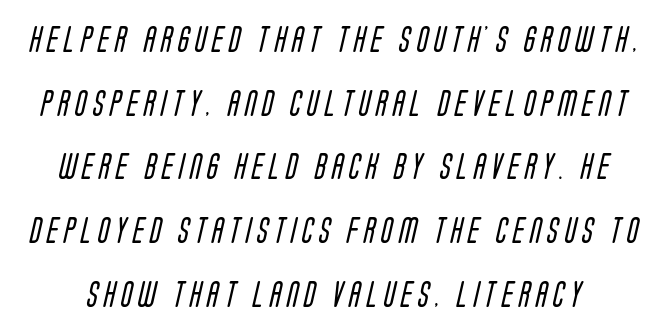
A clean baseline with only descenders dipping below it. Successive baselines arrive slowly, with a big drop between each. The letters look calm and open, with moderate or lighter stems. The horizontal fit of the characters is loose and conspicuously gappy.
